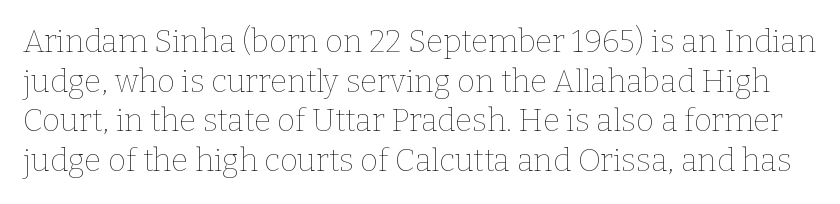
Character widths vary here, with narrow letters taking less room than wide ones. It's the straight-up-and-down kind of type. Summary of vertical rhythm: regular, with standard interline spacing. No extra ink here — the face is not bold. Any mark beneath the type? The region is blank. Spacing between characters is what you'd get straight out of the box.
